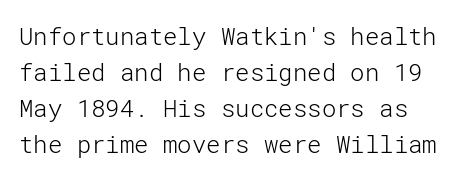
{"italic": "no", "bold": "no", "underline": "no", "align": "left", "line_spacing": "normal", "line_spacing_ratio": 1.5, "letter_spacing": "normal", "letter_spacing_em": 0.0, "glyph_px": 24}
